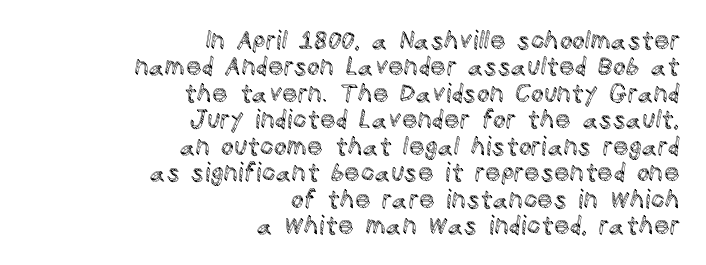
The image shows 25 px text type; set right-aligned, tight line spacing (1.06x), normal letter spacing, not underlined.
